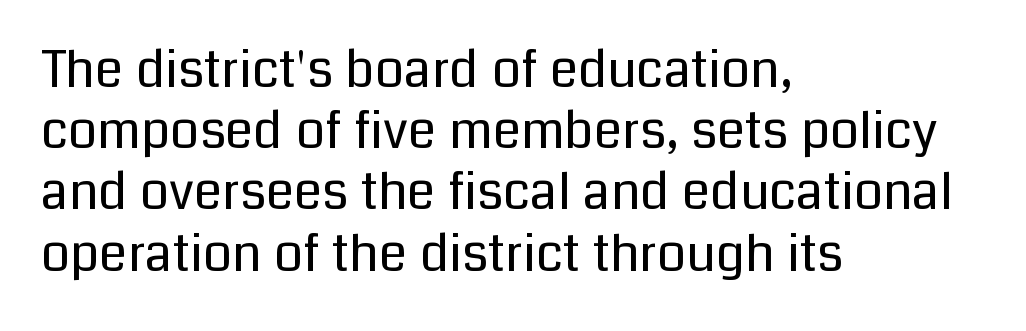
{"serif": "no", "italic": "no", "bold": "no", "weight": "regular", "width": "normal", "stroke_contrast": "low", "x_height": "medium", "monospaced": "no", "underline": "no", "align": "left", "line_spacing_ratio": 1.2, "letter_spacing": "normal", "letter_spacing_em": 0.0, "glyph_px": 51}
